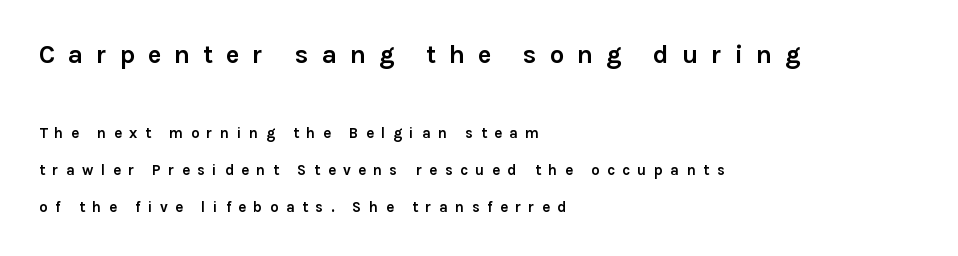
{"italic": "no", "bold": "yes", "underline": "no", "align": "left", "line_spacing": "loose", "line_spacing_ratio": 2.47, "letter_spacing": "wide", "letter_spacing_em": 0.49, "larger_block": "first", "size_ratio": 1.73, "glyph_px": 26}
